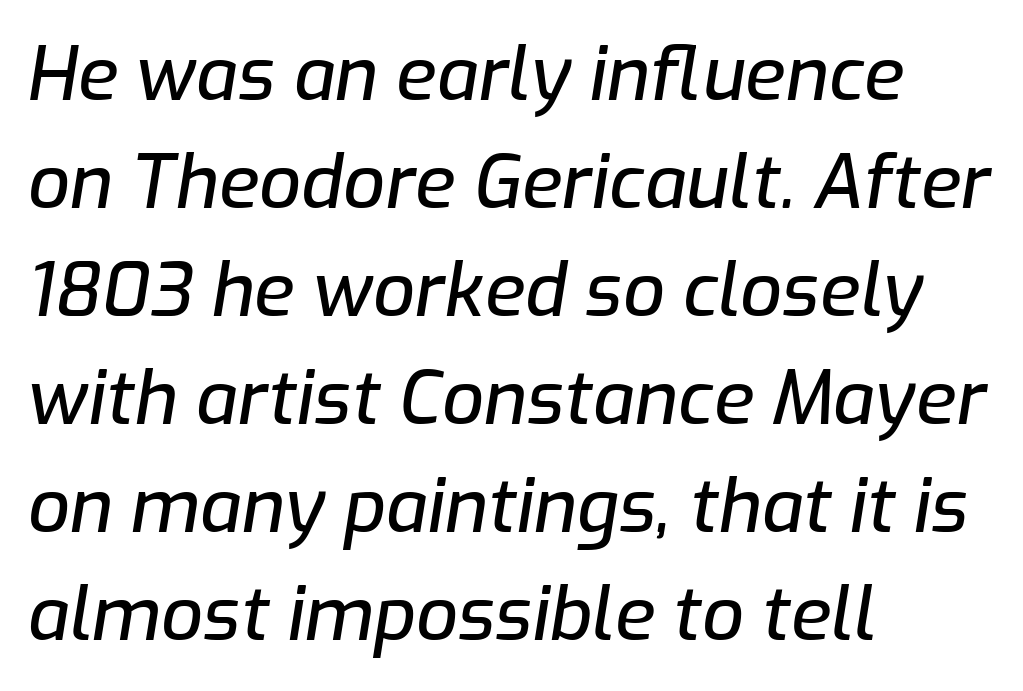
{"italic": "yes", "lean": "right", "slant_degrees": 9, "width": "normal", "stroke_contrast": "low", "x_height": "medium", "monospaced": "no", "underline": "no", "align": "left", "line_spacing": "normal", "line_spacing_ratio": 1.46, "letter_spacing": "normal", "letter_spacing_em": 0.0, "glyph_px": 74}
